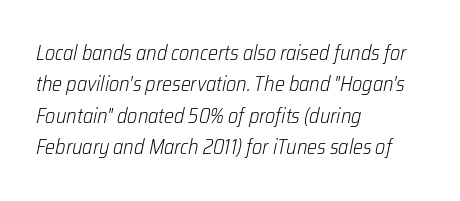
Q: Is the text bold? A: No.
Q: Is the text italic (slanted)? A: Yes, it leans right by about 12 degrees.
Q: Is the text underlined? A: No.
Q: How is the paragraph aligned? A: Left-aligned.
Q: Is the spacing between letters normal or unusually wide? A: Normal.
Q: Is the spacing between lines tight, normal or loose? A: Normal.
